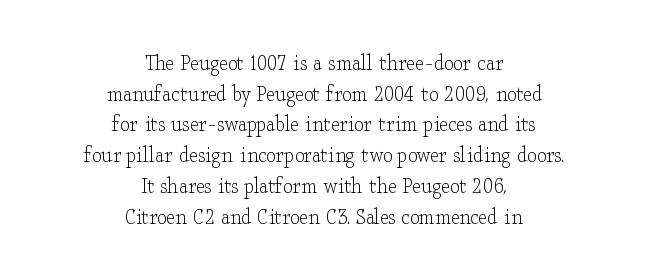
{"italic": "no", "bold": "no", "underline": "no", "align": "center", "line_spacing": "normal", "line_spacing_ratio": 1.28, "letter_spacing": "normal", "letter_spacing_em": 0.0, "glyph_px": 24}
